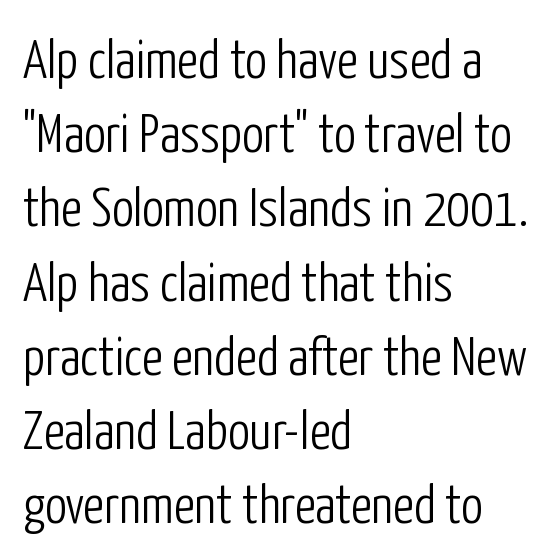
Think of a printed novel: that variable character pitch is what you see here. The face used here is rendered with its standard letterfit. This is sans-serif lettering, the kind often seen on screens and signage. Leading: standard. Which margin do the lines hug? The left one — the right edge is uneven. The words here are not underlined.
